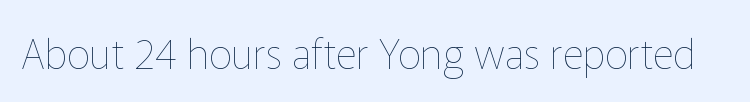
{"italic": "no", "bold": "no", "weight": "thin", "width": "normal", "stroke_contrast": "low", "x_height": "medium", "monospaced": "no", "underline": "no", "letter_spacing": "normal", "letter_spacing_em": 0.0, "glyph_px": 41}
